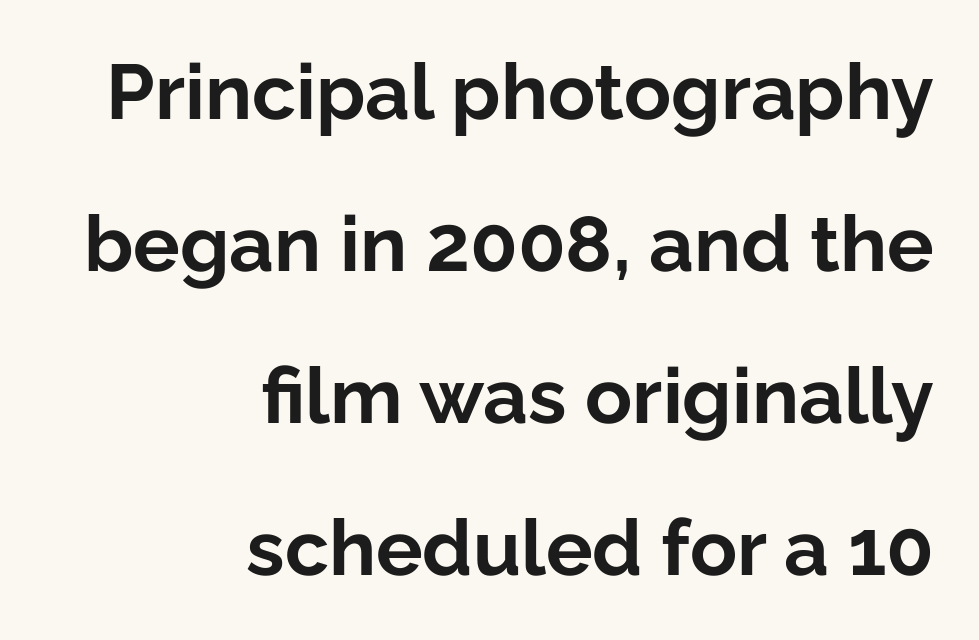
Q: Is the text bold? A: Yes.
Q: Is the text italic (slanted)? A: No, it is upright.
Q: Is the typeface a serif or a sans-serif typeface? A: Sans-serif.
Q: Is the text underlined? A: No.
Q: How is the paragraph aligned? A: Right-aligned.
Q: Is the spacing between letters normal or unusually wide? A: Normal.
Q: Is the spacing between lines tight, normal or loose? A: Loose.
Q: Width (condensed, normal, or wide)? A: Normal.
Q: Stroke contrast? A: Low.
Q: x-height? A: Medium.
Q: Monospaced? A: No.
